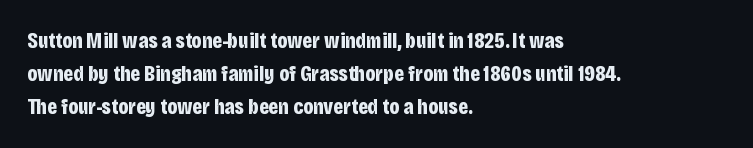
The image shows 22 px bold type, upright; set left-aligned, normal line spacing (1.51x), normal letter spacing, not underlined.
